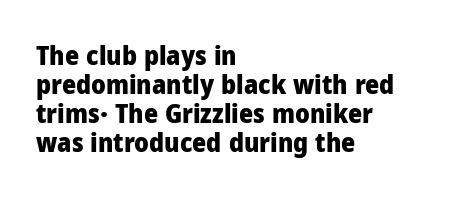
{"italic": "no", "bold": "yes", "underline": "no", "align": "left", "line_spacing": "tight", "line_spacing_ratio": 1.08, "letter_spacing": "normal", "letter_spacing_em": 0.0, "glyph_px": 27}
